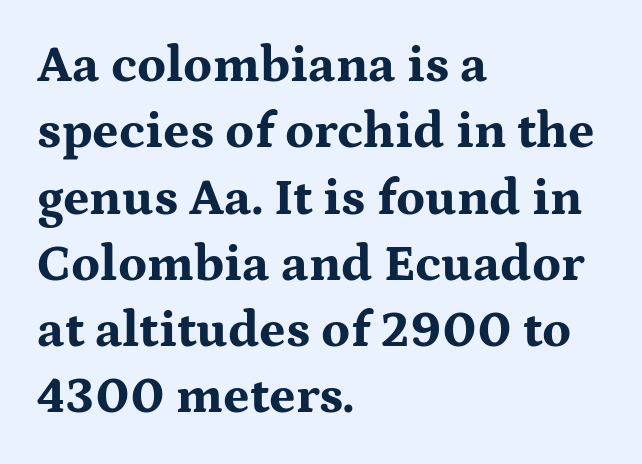
{"serif": "yes", "italic": "no", "bold": "yes", "weight": "bold", "width": "wide", "stroke_contrast": "medium", "x_height": "medium", "monospaced": "no", "underline": "no", "align": "left", "line_spacing": "normal", "line_spacing_ratio": 1.3, "letter_spacing": "normal", "letter_spacing_em": 0.0, "glyph_px": 51}
